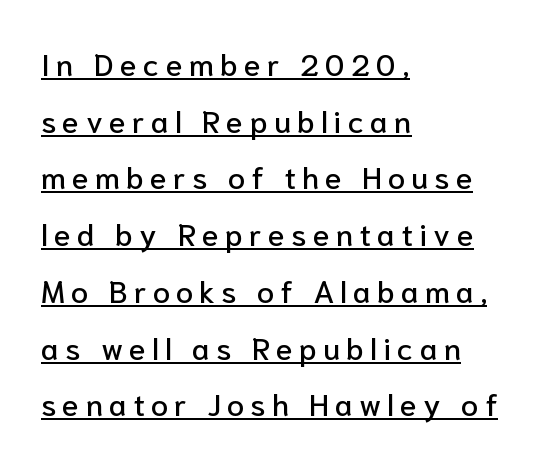
The specimen reads as upright at a glance. The rendering uses natural spacing where letterforms have individual widths. Each letter's strokes conclude bluntly, with no projecting serifs. Observe the wide spacing: letters keep a clear distance from each other. Is the block centered? No — it sits flush against the left margin. The passage shown is underscored from start to finish.
